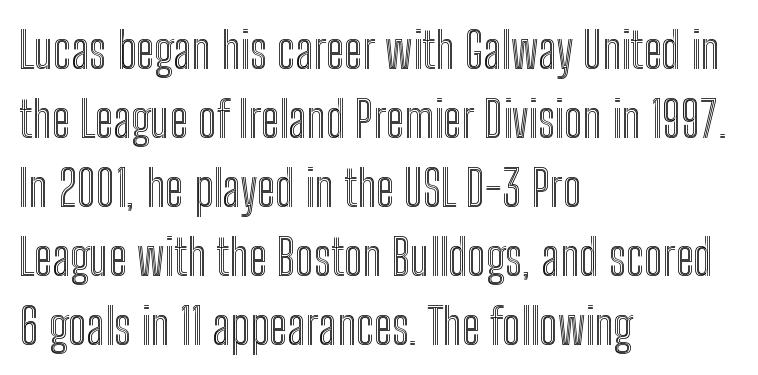
Q: Is the text italic (slanted)? A: No, it is upright.
Q: Is the text underlined? A: No.
Q: How is the paragraph aligned? A: Left-aligned.
Q: Is the spacing between letters normal or unusually wide? A: Normal.
Q: Is the spacing between lines tight, normal or loose? A: Normal.
Q: Width (condensed, normal, or wide)? A: Condensed.
Q: x-height? A: Medium.
Q: Monospaced? A: No.
